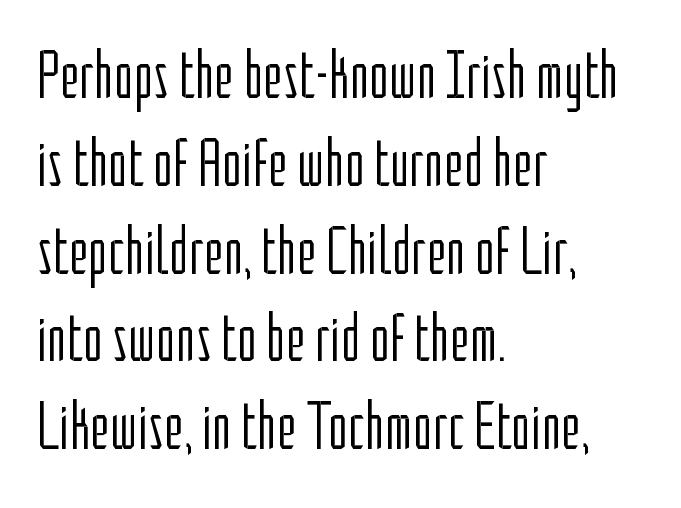
Q: Is the text bold? A: No.
Q: Is the text italic (slanted)? A: No, it is upright.
Q: Is the typeface a serif or a sans-serif typeface? A: Sans-serif.
Q: Is the text underlined? A: No.
Q: How is the paragraph aligned? A: Left-aligned.
Q: Is the spacing between letters normal or unusually wide? A: Normal.
Q: Is the spacing between lines tight, normal or loose? A: Normal.
Q: Width (condensed, normal, or wide)? A: Condensed.
Q: Stroke contrast? A: Low.
Q: x-height? A: Medium.
Q: Monospaced? A: No.
